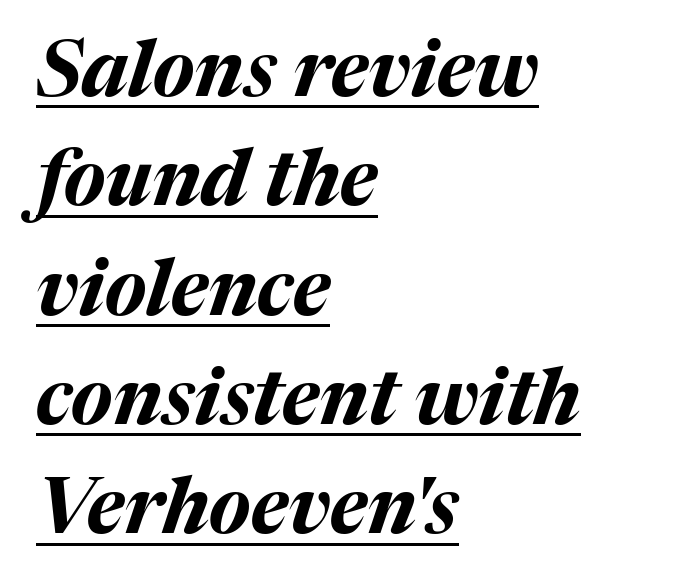
The image shows 77 px bold type, italic (leaning right); set left-aligned, normal line spacing (1.42x), normal letter spacing, underlined; medium stroke contrast and a medium x-height.
